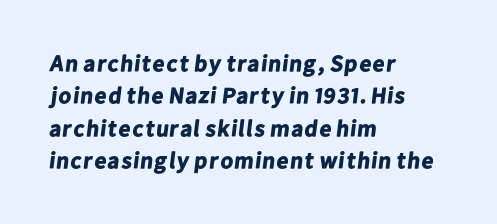
The image shows 23 px bold type; set left-aligned, normal line spacing (1.41x), normal letter spacing, not underlined.
